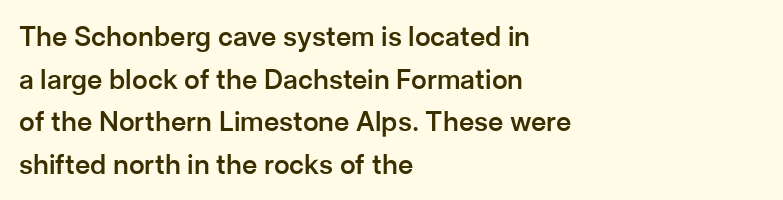
The characters look somewhat weighty, a semibold short of true bold. This sample uses an upright cut, with every glyph sitting square on the baseline. The horizontal fit of the characters is conventional and even. The ragged edge is on the right, which tells us the setting is flush left. This block has exactly the height ordinary leading produces. Glance below the letters and you will spot only blank space.
